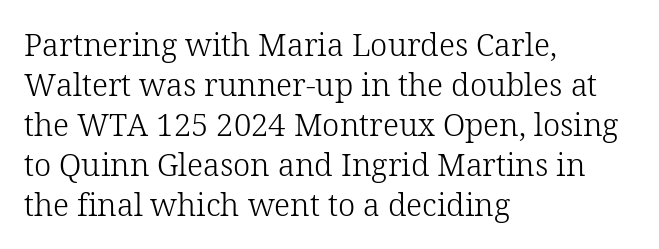
{"serif": "yes", "italic": "no", "bold": "no", "weight": "light", "width": "normal", "stroke_contrast": "low", "x_height": "medium", "monospaced": "no", "underline": "no", "align": "left", "line_spacing": "normal", "line_spacing_ratio": 1.29, "letter_spacing": "normal", "letter_spacing_em": 0.0, "glyph_px": 31}
